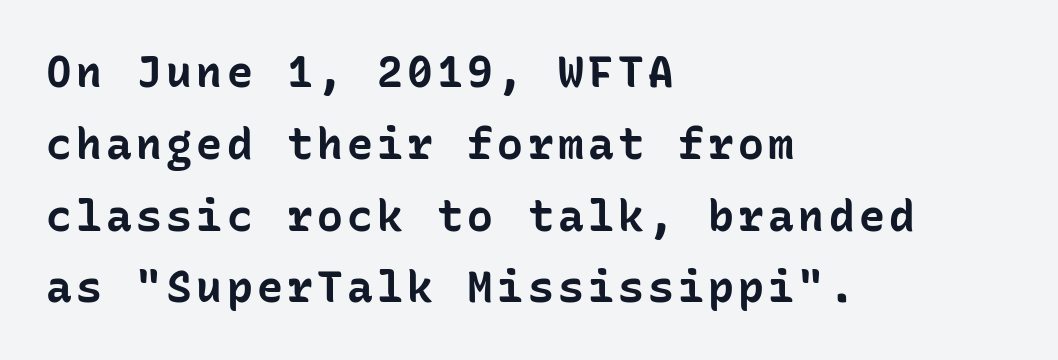
{"serif": "no", "italic": "no", "bold": "yes", "weight": "bold", "width": "normal", "stroke_contrast": "low", "x_height": "medium", "monospaced": "yes", "underline": "no", "align": "left", "line_spacing": "normal", "line_spacing_ratio": 1.67, "glyph_px": 43}
